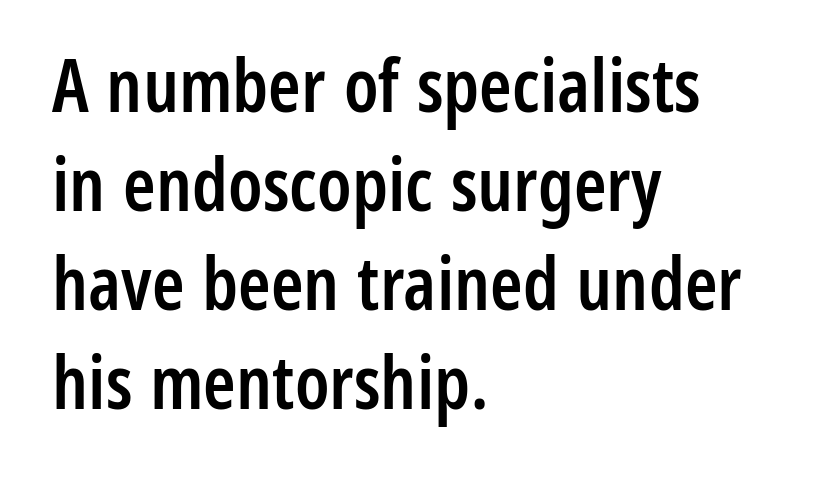
Q: Is the text bold? A: Semi-bold.
Q: Is the text italic (slanted)? A: No, it is upright.
Q: Is the typeface a serif or a sans-serif typeface? A: Sans-serif.
Q: Is the text underlined? A: No.
Q: How is the paragraph aligned? A: Left-aligned.
Q: Is the spacing between letters normal or unusually wide? A: Normal.
Q: Is the spacing between lines tight, normal or loose? A: Normal.
Q: Width (condensed, normal, or wide)? A: Condensed.
Q: Stroke contrast? A: Low.
Q: x-height? A: Medium.
Q: Monospaced? A: No.
